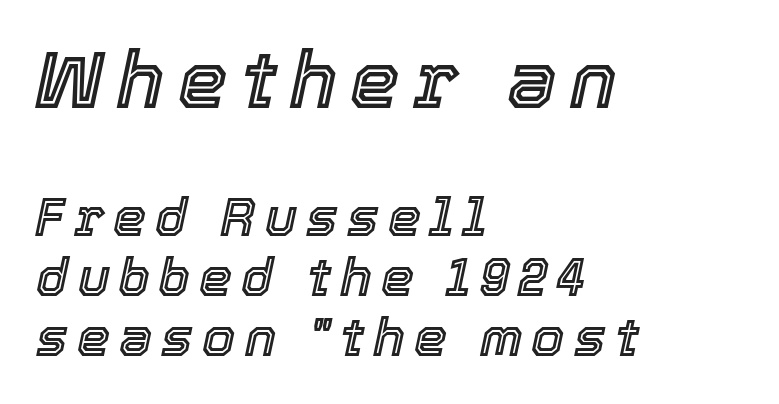
The typography opts for an oblique posture over an upright one. Alignment: flush left. Proportional: the letters do not fall into vertical columns. Each new line begins almost immediately beneath the previous one. Lines of text with bare space underneath.
